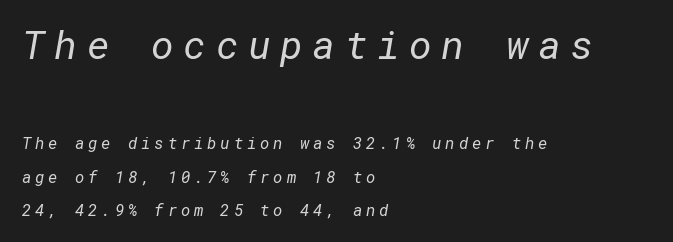
Q: Is the text bold? A: No.
Q: Is the typeface a serif or a sans-serif typeface? A: Sans-serif.
Q: Is the text underlined? A: No.
Q: How is the paragraph aligned? A: Left-aligned.
Q: Is the spacing between letters normal or unusually wide? A: Unusually wide.
Q: Is the spacing between lines tight, normal or loose? A: Loose.
Q: Which block of text is set in a larger size, the first (top) or the second (bottom)? A: The first (top) one.
Q: Width (condensed, normal, or wide)? A: Normal.
Q: Stroke contrast? A: Low.
Q: x-height? A: Medium.
